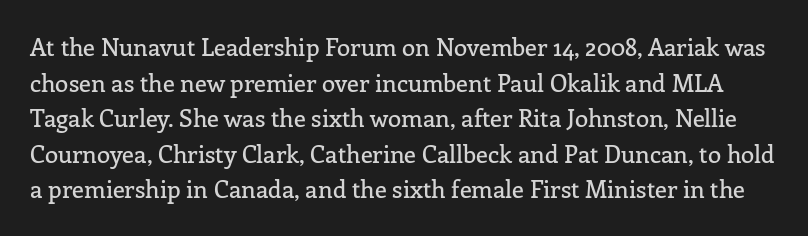
Glance below the letters and you will spot only blank space. It's the straight-up-and-down kind of type. There is no visible air inserted between adjacent glyphs. If you measured baseline to baseline, you'd find a middling distance.
